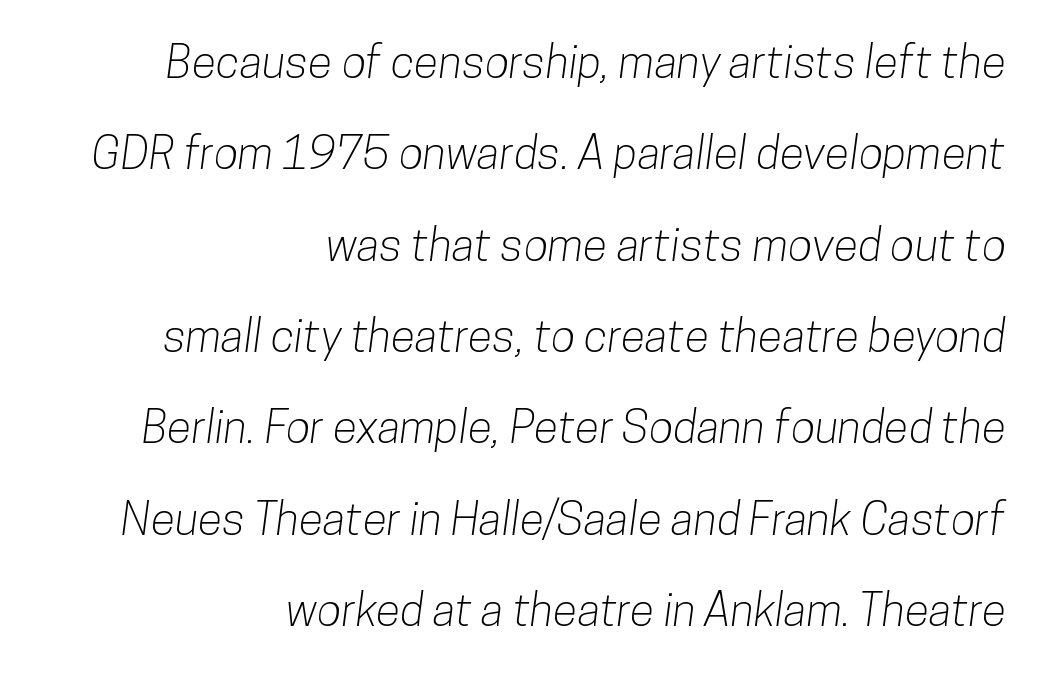
{"serif": "no", "width": "condensed", "stroke_contrast": "low", "x_height": "medium", "monospaced": "no", "underline": "no", "align": "right", "line_spacing": "loose", "line_spacing_ratio": 2.03, "letter_spacing": "normal", "letter_spacing_em": 0.0, "glyph_px": 45}
